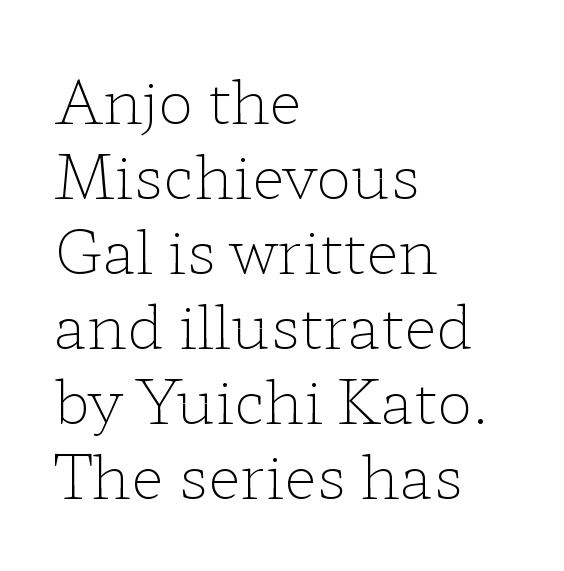
{"serif": "yes", "italic": "no", "bold": "no", "weight": "light", "width": "wide", "stroke_contrast": "low", "x_height": "medium", "monospaced": "no", "underline": "no", "align": "left", "line_spacing": "normal", "line_spacing_ratio": 1.25, "letter_spacing": "normal", "letter_spacing_em": 0.0, "glyph_px": 60}
